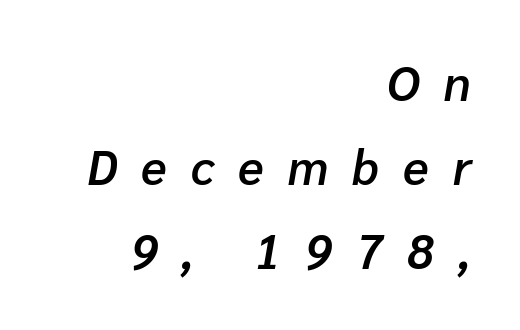
The image shows 48 px semibold type, italic (leaning right); set right-aligned, line spacing 1.75x, unusually wide letter spacing (+0.5 em), not underlined; low stroke contrast and a medium x-height.
